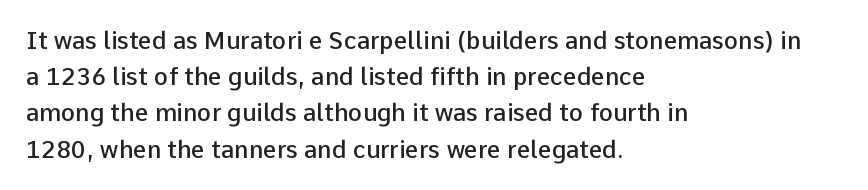
Q: Is the text bold? A: Semi-bold.
Q: Is the text italic (slanted)? A: No, it is upright.
Q: Is the text underlined? A: No.
Q: How is the paragraph aligned? A: Left-aligned.
Q: Is the spacing between letters normal or unusually wide? A: Normal.
Q: Is the spacing between lines tight, normal or loose? A: Normal.
